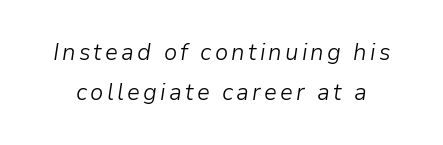
The weight tops out at a normal text grade. Unmarked baselines from the first word to the last. The text carries the slant typical of an italic or oblique font.
